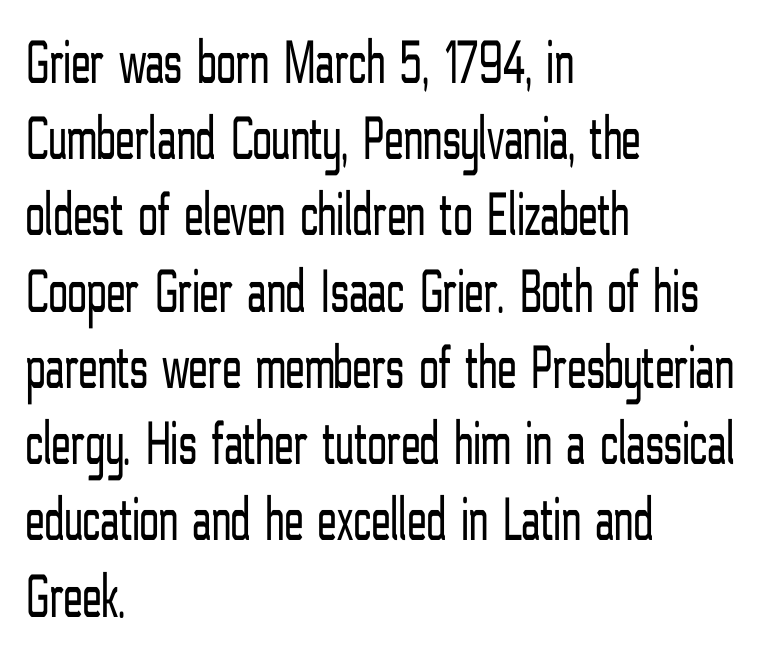
Q: Is the text bold? A: No.
Q: Is the text italic (slanted)? A: No, it is upright.
Q: Is the typeface a serif or a sans-serif typeface? A: Sans-serif.
Q: Is the text underlined? A: No.
Q: How is the paragraph aligned? A: Left-aligned.
Q: Is the spacing between letters normal or unusually wide? A: Normal.
Q: Width (condensed, normal, or wide)? A: Condensed.
Q: Stroke contrast? A: Low.
Q: x-height? A: Medium.
Q: Monospaced? A: No.
